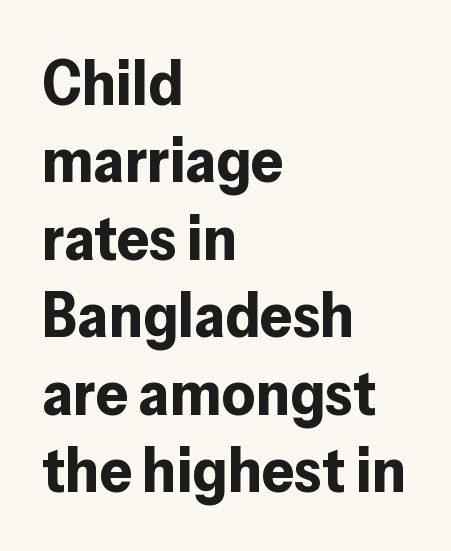
{"serif": "no", "italic": "no", "bold": "yes", "weight": "bold", "width": "normal", "stroke_contrast": "low", "x_height": "medium", "monospaced": "no", "underline": "no", "align": "left", "line_spacing_ratio": 1.21, "letter_spacing": "normal", "letter_spacing_em": 0.0, "glyph_px": 64}
